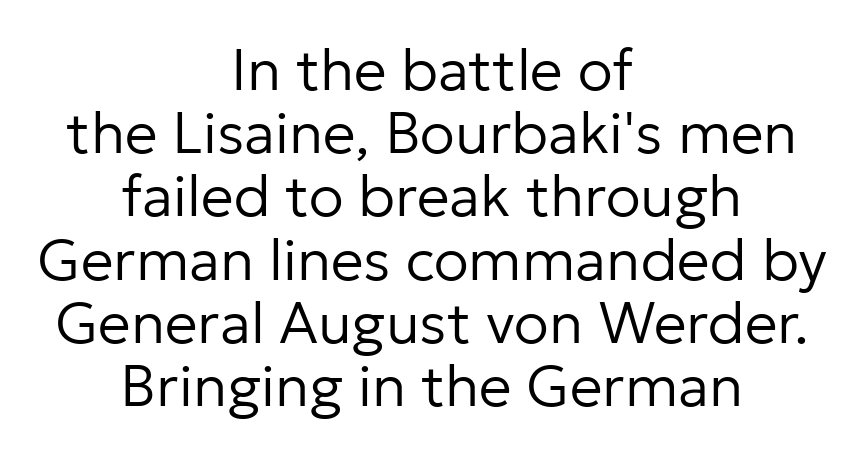
{"serif": "no", "italic": "no", "bold": "no", "weight": "regular", "width": "normal", "stroke_contrast": "low", "x_height": "medium", "monospaced": "no", "underline": "no", "align": "center", "line_spacing": "tight", "line_spacing_ratio": 1.09, "letter_spacing": "normal", "letter_spacing_em": 0.0, "glyph_px": 58}
